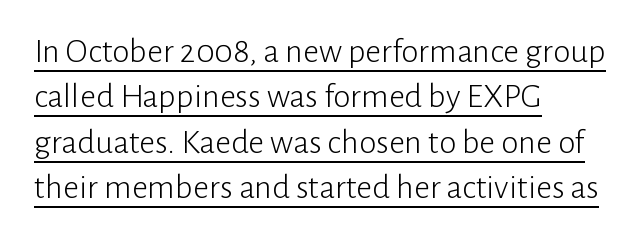
The image shows 35 px light sans-serif type, upright; set left-aligned, normal line spacing (1.3x), normal letter spacing, underlined; low stroke contrast and a medium x-height.
